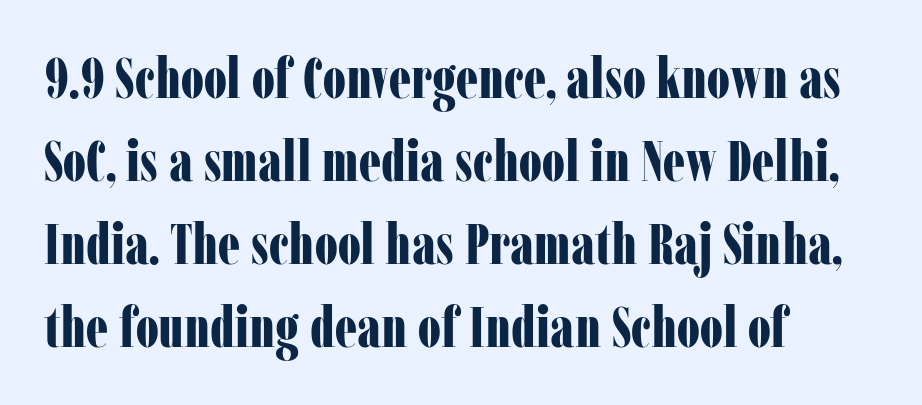
What's the leading like? Ordinary, nothing unusual. Is this a fixed-width face? No — the glyphs have proportional, varying widths. The passage shown is emphatically bold. Default kerning and tracking; the words read as compact shapes. The designer went with a serif here, giving each stem small feet. Nobody drew a line under any word here.
